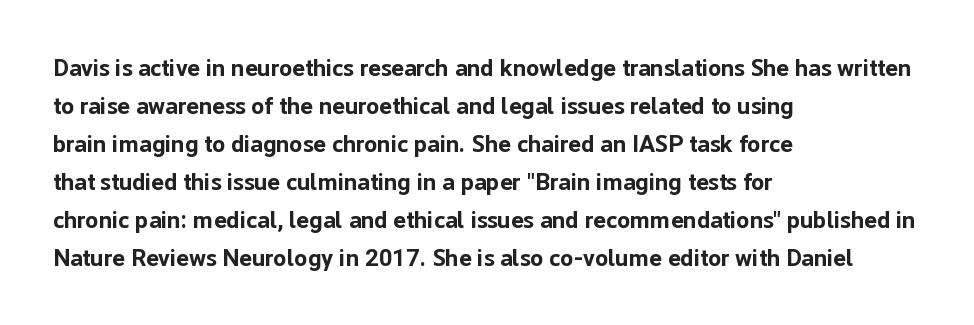
Q: Is the text bold? A: Yes.
Q: Is the text italic (slanted)? A: No, it is upright.
Q: Is the text underlined? A: No.
Q: How is the paragraph aligned? A: Left-aligned.
Q: Is the spacing between letters normal or unusually wide? A: Normal.
Q: Is the spacing between lines tight, normal or loose? A: Normal.
